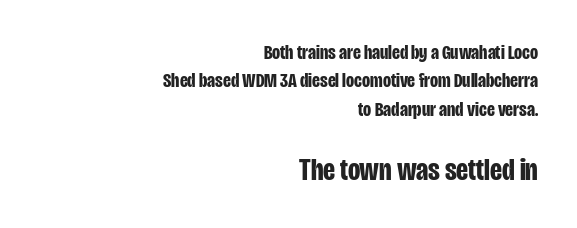
Summary of vertical rhythm: regular, with standard interline spacing. These lines are rendered in a variable-pitch font. Set as a true bold cut, around the 700 mark. Only glyphs here, with clear space below each row. In terms of letterspacing, this is plain default setting.
